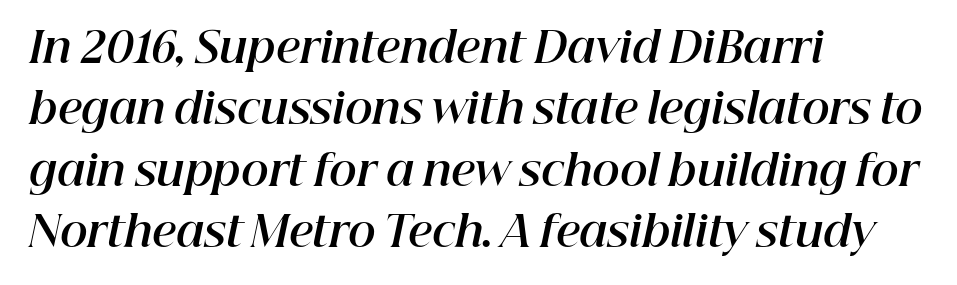
{"italic": "yes", "lean": "right", "slant_degrees": 12, "bold": "yes", "weight": "bold", "width": "normal", "stroke_contrast": "high", "x_height": "medium", "monospaced": "no", "underline": "no", "align": "left", "line_spacing": "normal", "line_spacing_ratio": 1.46, "letter_spacing": "normal", "letter_spacing_em": 0.0, "glyph_px": 42}
